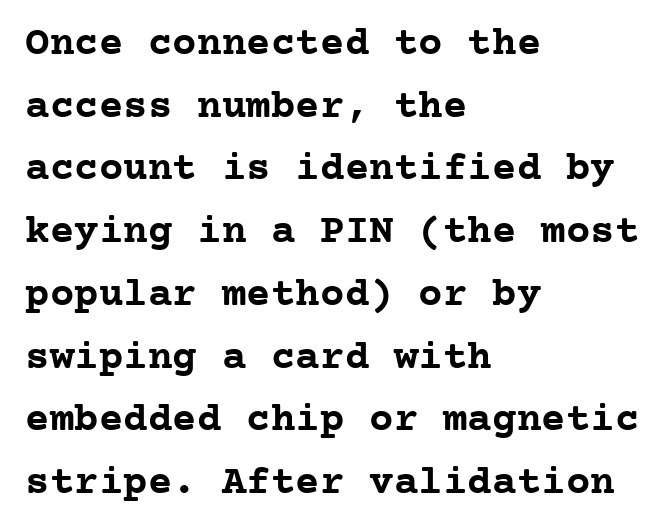
The image shows 41 px semibold serif type, upright, monospaced; set left-aligned, normal line spacing (1.53x), normal letter spacing, not underlined; low stroke contrast and a medium x-height.
